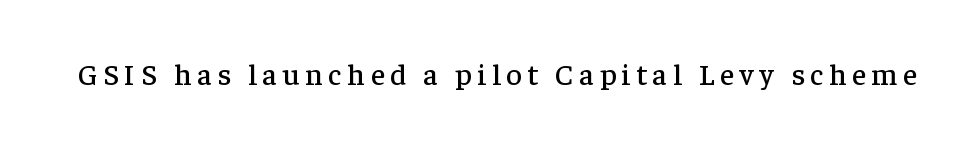
{"serif": "yes", "italic": "no", "width": "normal", "stroke_contrast": "low", "x_height": "medium", "monospaced": "no", "underline": "no", "glyph_px": 30}
